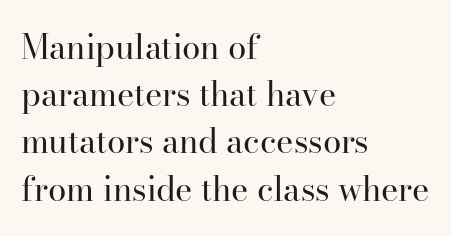
Whoever set this chose a conventional vertical rhythm. No letter is thick-stroked: the sample isn't bold. Is the letter spacing exaggerated? No — it looks like the ordinary default. A serif font was chosen for this passage.
